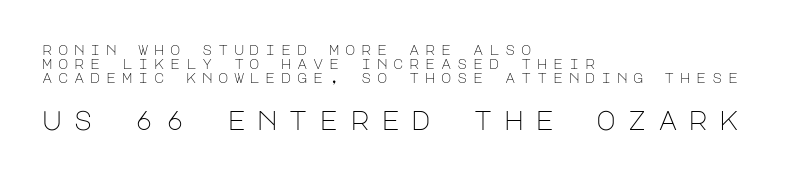
The zone under the glyphs is completely vacant. Layout note: lines flush left. Vertical strokes here are truly vertical. Is the letter spacing exaggerated? Yes — the characters are pushed far apart. Notice how descenders almost collide with the ascenders below — that's tight leading.
